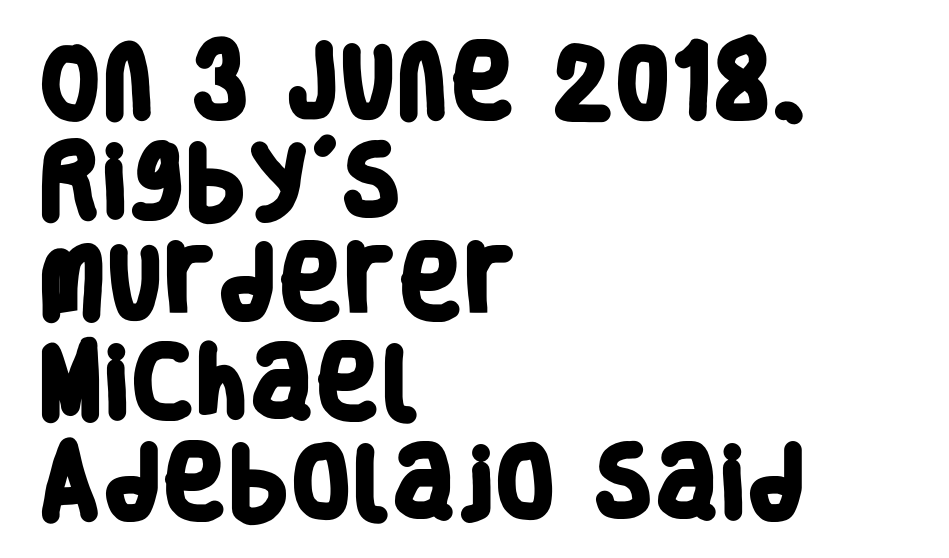
Nothing sits at the stroke ends, so this counts as sans-serif. These words are printed bold, with thick strokes throughout. One glance says typical: line gaps are just what's usual. If you drew a ruler down the left edge, every line would touch it. Underline: absent.
